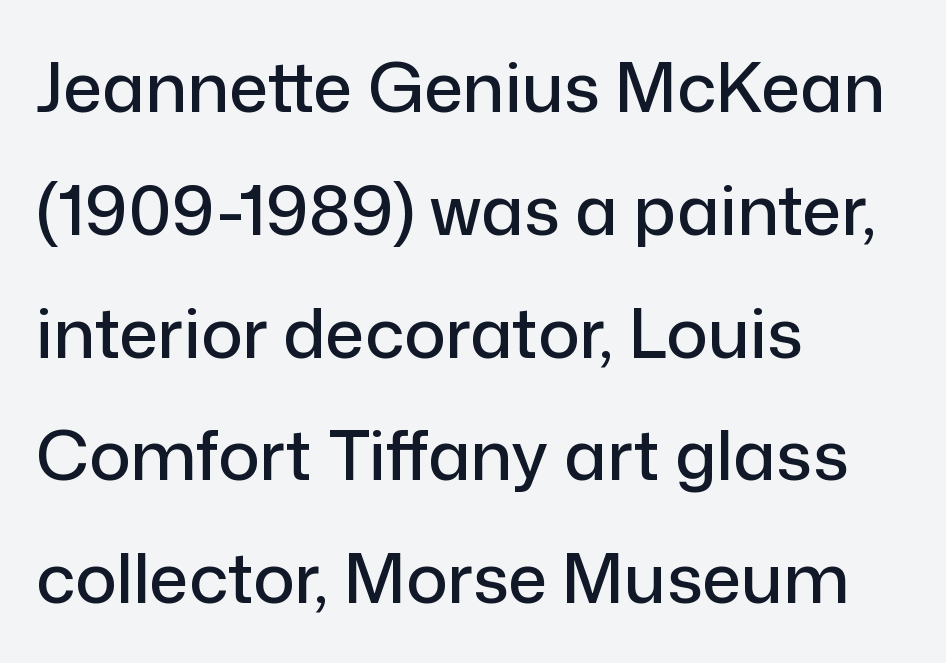
The image shows 69 px sans-serif type, upright; set left-aligned, line spacing 1.78x, normal letter spacing, not underlined; low stroke contrast and a medium x-height.
